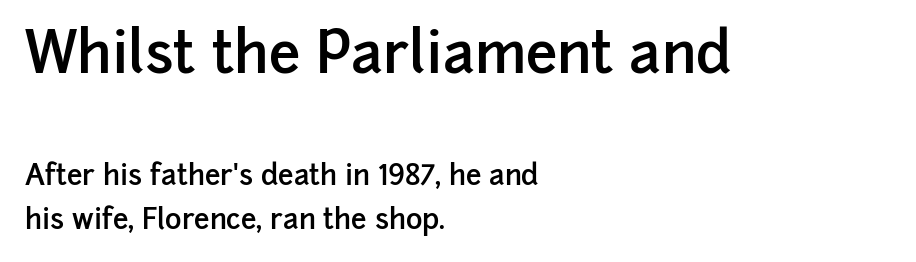
The image shows 57 px semibold sans-serif type, upright; set left-aligned, normal line spacing (1.58x), normal letter spacing, not underlined; the first (top) block is 2.04x larger; low stroke contrast and a medium x-height.
